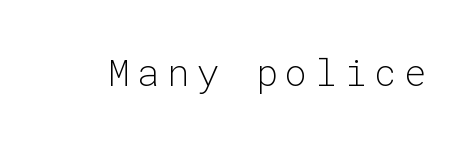
The image shows 37 px light sans-serif type, upright, monospaced; set unusually wide letter spacing (+0.2 em), not underlined; low stroke contrast and a medium x-height.
